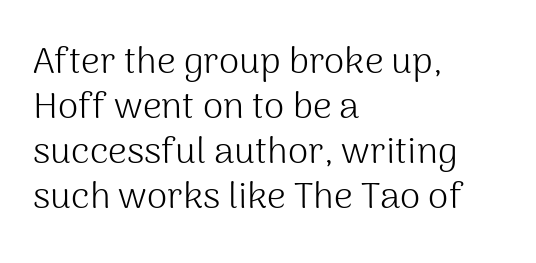
{"serif": "no", "italic": "no", "bold": "no", "weight": "light", "width": "normal", "stroke_contrast": "medium", "x_height": "medium", "monospaced": "no", "underline": "no", "align": "left", "line_spacing_ratio": 1.22, "letter_spacing": "normal", "letter_spacing_em": 0.0, "glyph_px": 37}
